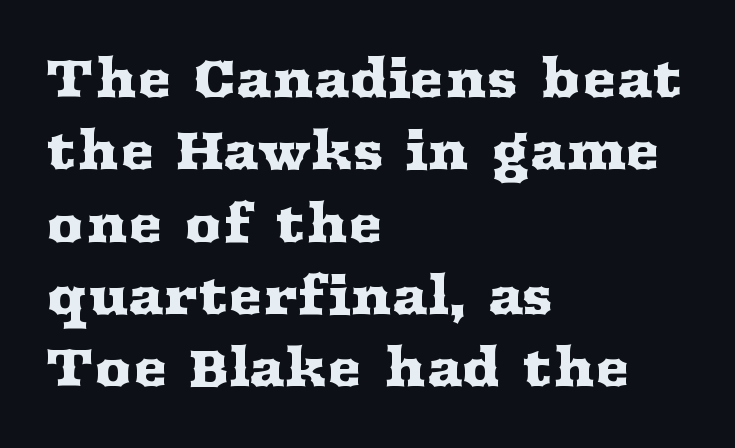
Q: Is the text italic (slanted)? A: No, it is upright.
Q: Is the typeface a serif or a sans-serif typeface? A: Serif.
Q: Is the text underlined? A: No.
Q: How is the paragraph aligned? A: Left-aligned.
Q: Is the spacing between letters normal or unusually wide? A: Normal.
Q: Is the spacing between lines tight, normal or loose? A: Normal.
Q: Width (condensed, normal, or wide)? A: Wide.
Q: Stroke contrast? A: Medium.
Q: x-height? A: Medium.
Q: Monospaced? A: No.
